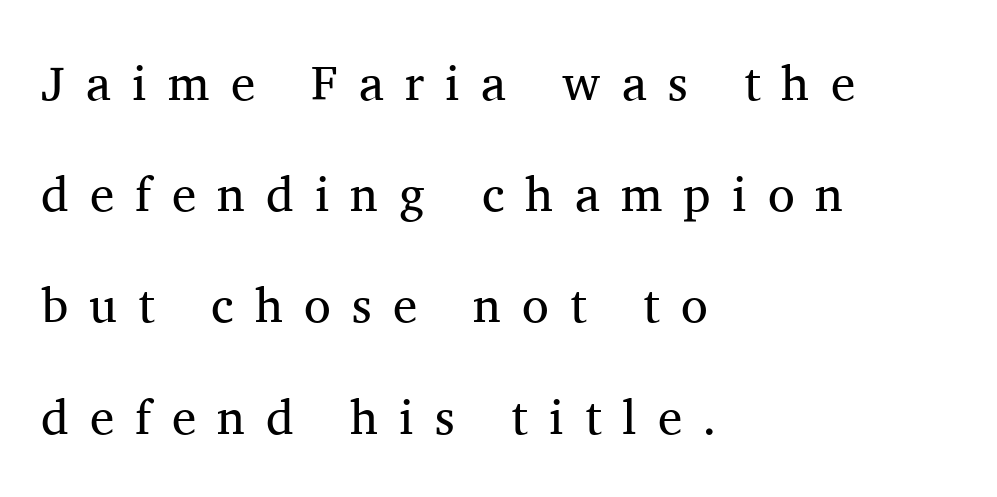
The image shows 49 px regular-weight serif type, upright; set left-aligned, loose line spacing (2.27x), unusually wide letter spacing (+0.43 em), not underlined; medium stroke contrast and a medium x-height.
